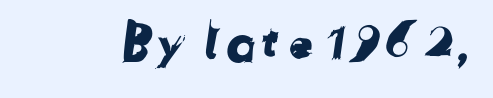
The image shows 51 px sans-serif type; set normal letter spacing, not underlined; low stroke contrast and a medium x-height.
